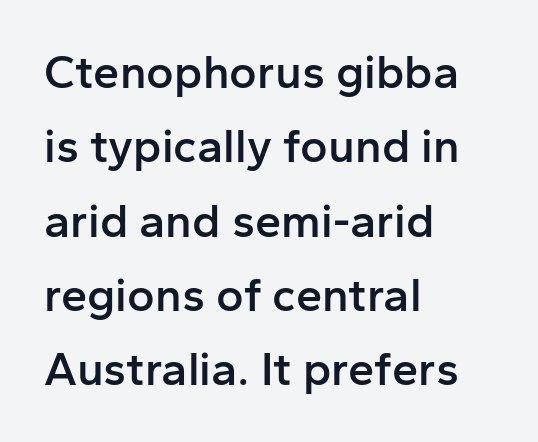
The paragraph has a hard left edge and a soft right edge. Classification — sans serif. Leading matches the norm, producing a regular column. Descender tails drop into unmarked territory.
